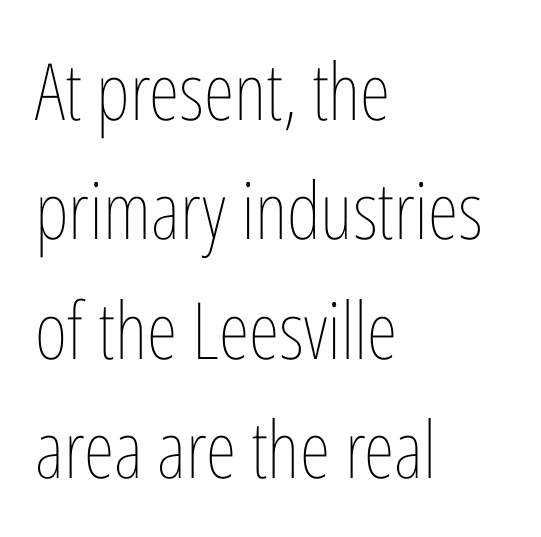
Q: Is the text bold? A: No.
Q: Is the text italic (slanted)? A: No, it is upright.
Q: Is the text underlined? A: No.
Q: How is the paragraph aligned? A: Left-aligned.
Q: Is the spacing between letters normal or unusually wide? A: Normal.
Q: Is the spacing between lines tight, normal or loose? A: Normal.
Q: Width (condensed, normal, or wide)? A: Condensed.
Q: Stroke contrast? A: Low.
Q: x-height? A: Medium.
Q: Monospaced? A: No.
